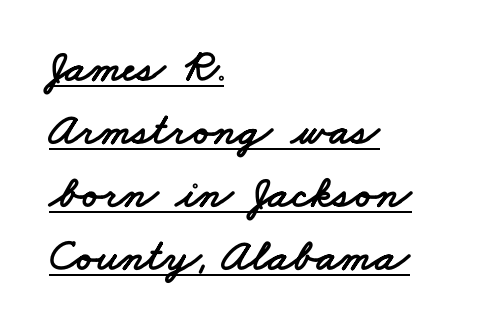
{"serif": "no", "width": "wide", "stroke_contrast": "low", "x_height": "small", "monospaced": "no", "underline": "yes", "align": "left", "line_spacing": "normal", "line_spacing_ratio": 1.37, "letter_spacing": "normal", "letter_spacing_em": 0.0, "glyph_px": 46}
